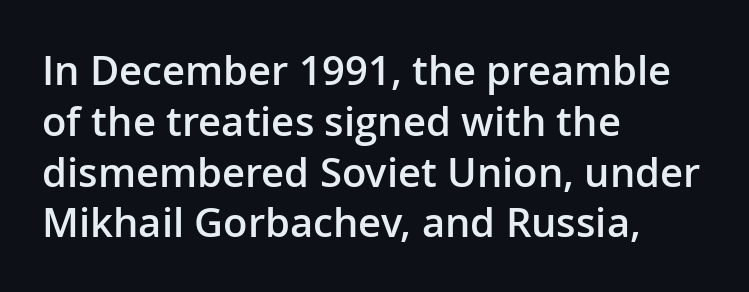
You could not count columns in this text — the font is proportionally spaced. The axis of the letterforms is exactly vertical. The rendering shows plain stroke endings on the letterforms — a sans-serif design. Compared with a centered layout, this one pins lines to the left instead.
